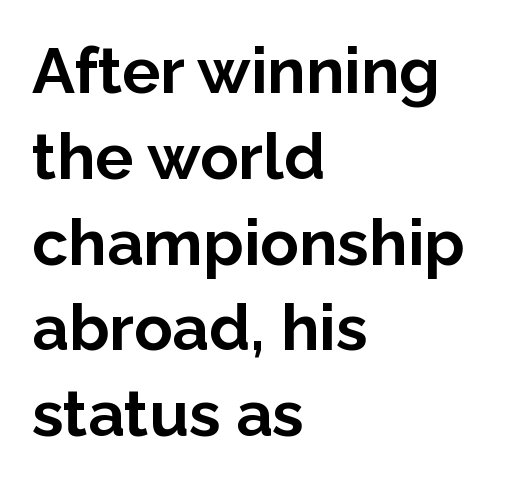
Rendered with straight, roman letterforms. The passage shown is typed in a proportional face where columns would drift. Every row of glyphs begins at an identical x-position on the left. The block of text has a typical density, with ordinary space between rows.
